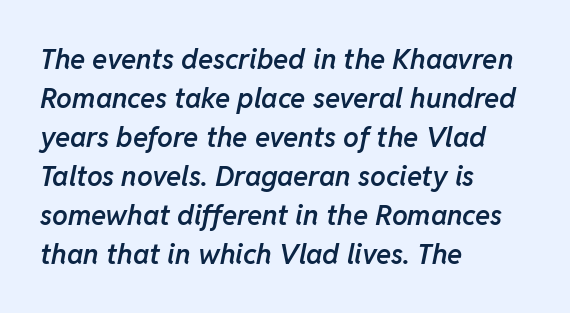
Does the leading feel generous? No, just average. The font is running at a semibold setting, under full bold. These lines are set flush left with a ragged right edge. The passage shown is typed in a proportional face where columns would drift. The lettering tilts uniformly, giving the passage an italic look.
